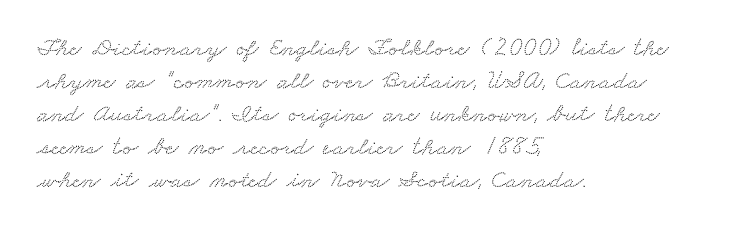
A student would call this left alignment; a typographer would say flush left, rag right. This block has exactly the height ordinary leading produces. The strip under each line holds only bare page. A typesetter would call this zero additional tracking.
